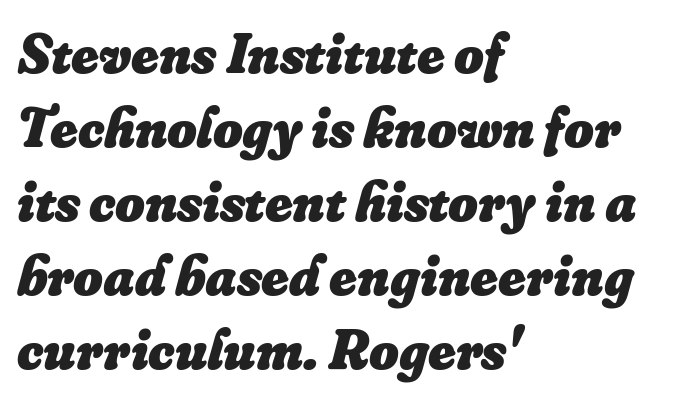
{"italic": "yes", "lean": "right", "slant_degrees": 16, "bold": "yes", "weight": "heavy", "width": "normal", "stroke_contrast": "low", "x_height": "small", "monospaced": "no", "underline": "no", "align": "left", "line_spacing": "normal", "line_spacing_ratio": 1.3, "letter_spacing": "normal", "letter_spacing_em": 0.0, "glyph_px": 57}
